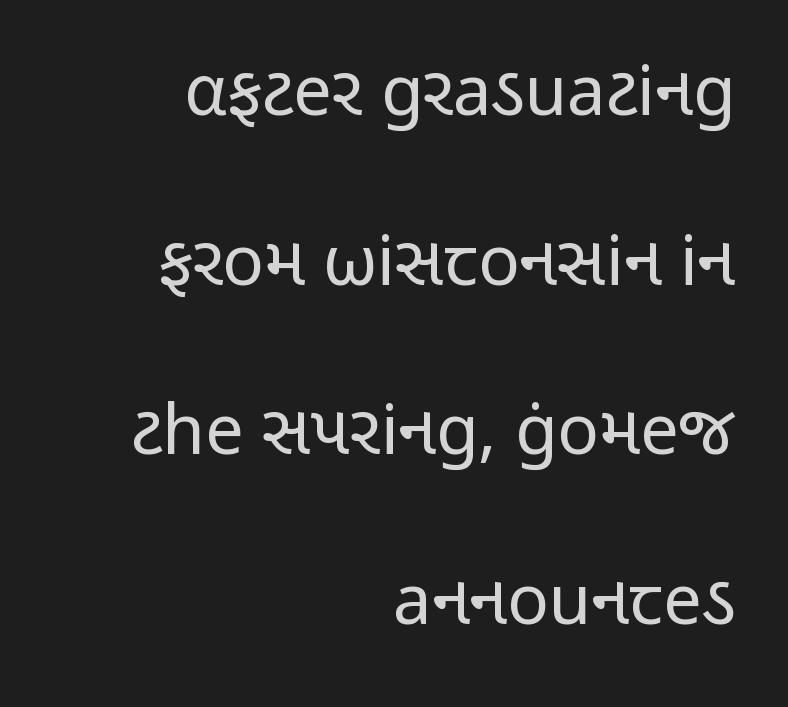
Q: Is the text bold? A: No.
Q: Is the text italic (slanted)? A: No, it is upright.
Q: Is the typeface a serif or a sans-serif typeface? A: Sans-serif.
Q: Is the text underlined? A: No.
Q: How is the paragraph aligned? A: Right-aligned.
Q: Is the spacing between letters normal or unusually wide? A: Normal.
Q: Is the spacing between lines tight, normal or loose? A: Loose.
Q: Width (condensed, normal, or wide)? A: Condensed.
Q: Stroke contrast? A: Low.
Q: x-height? A: Medium.
Q: Monospaced? A: No.
